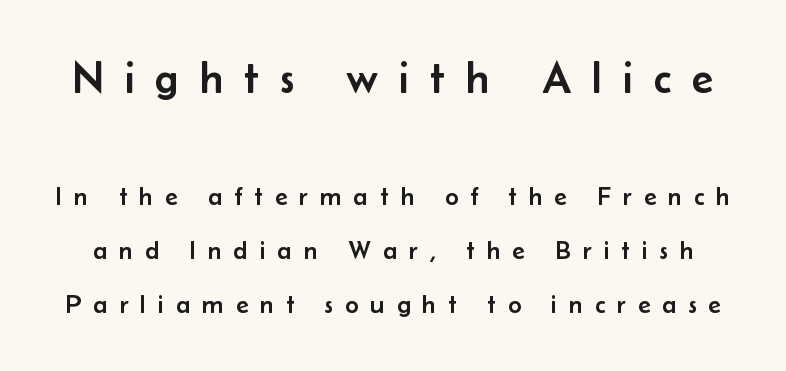
Q: Is the text italic (slanted)? A: No, it is upright.
Q: Is the typeface a serif or a sans-serif typeface? A: Sans-serif.
Q: Is the text underlined? A: No.
Q: Is the spacing between letters normal or unusually wide? A: Unusually wide.
Q: Is the spacing between lines tight, normal or loose? A: Loose.
Q: Which block of text is set in a larger size, the first (top) or the second (bottom)? A: The first (top) one.
Q: Width (condensed, normal, or wide)? A: Normal.
Q: Stroke contrast? A: Low.
Q: x-height? A: Small.
Q: Monospaced? A: No.
